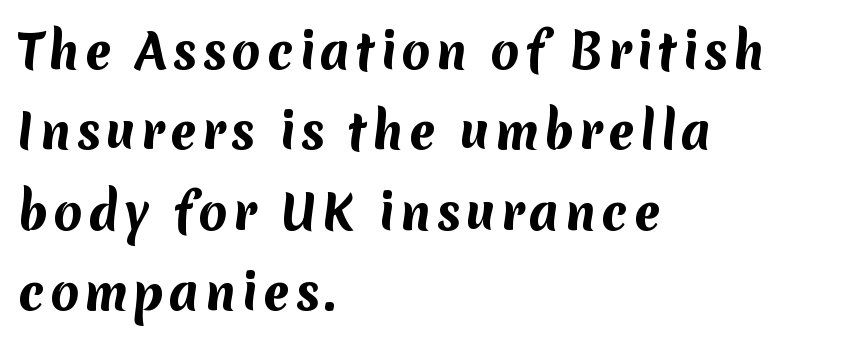
The image shows 47 px bold sans-serif type; set left-aligned, line spacing 1.71x, not underlined; medium stroke contrast and a medium x-height.
